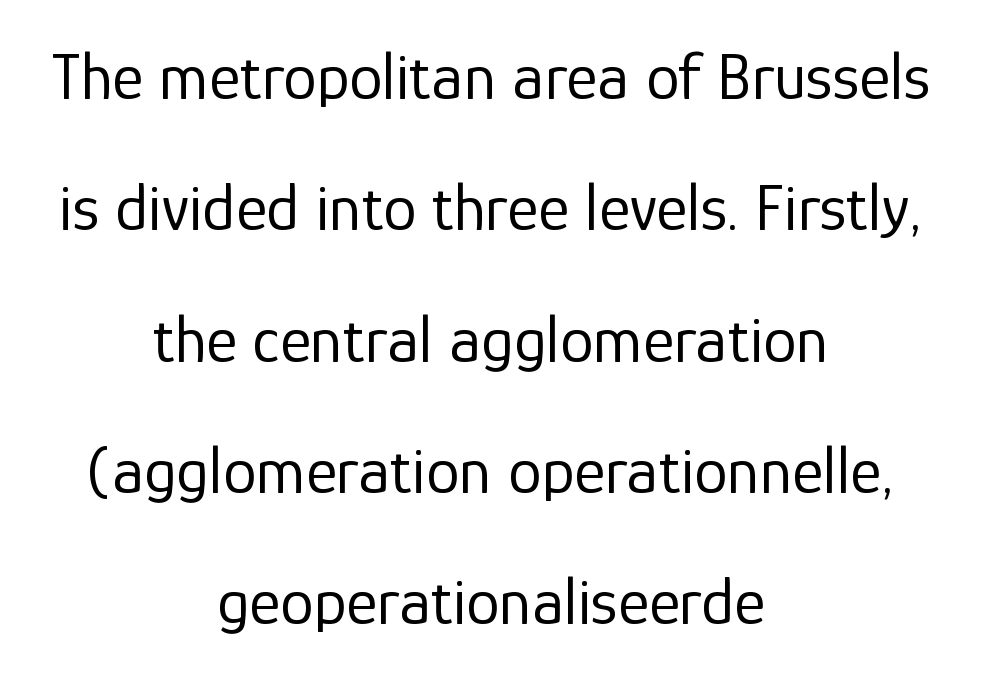
The rendering uses a large line-height, opening up the rows. The weight tops out at a normal text grade. A clean baseline with only descenders dipping below it. The rendering shows plain stroke endings on the letterforms — a sans-serif design.
